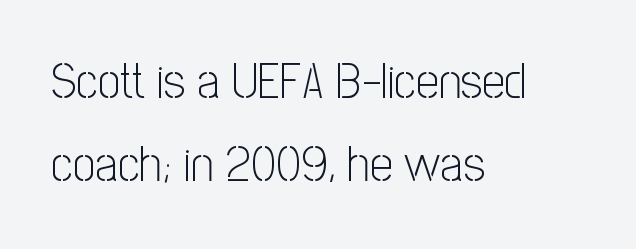
{"serif": "no", "italic": "no", "bold": "no", "weight": "light", "width": "condensed", "stroke_contrast": "low", "x_height": "medium", "monospaced": "no", "underline": "no", "align": "left", "line_spacing": "normal", "line_spacing_ratio": 1.67, "letter_spacing": "normal", "letter_spacing_em": 0.0, "glyph_px": 50}
